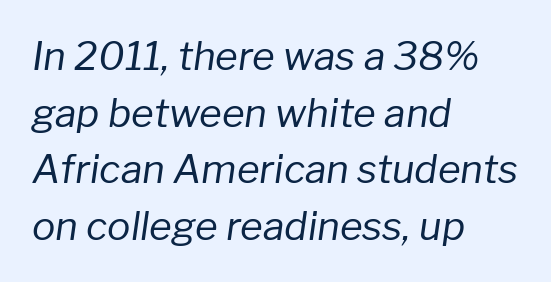
Caption: multi-line text, flush left, ragged right. The rendering uses a moderate line-height, typical for paragraphs. Character widths vary here, with narrow letters taking less room than wide ones. The glyphs look as if they've been sheared to an angle.
